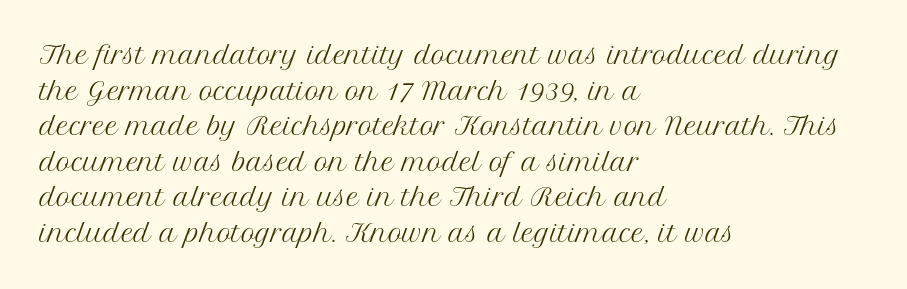
Each line starts at the same left margin while the right side varies. Weight: regular or lighter. Compared with typical paragraphs, the rows here are spaced about the same. No extra tracking has been applied to these lines. Any mark beneath the type? The region is blank.
